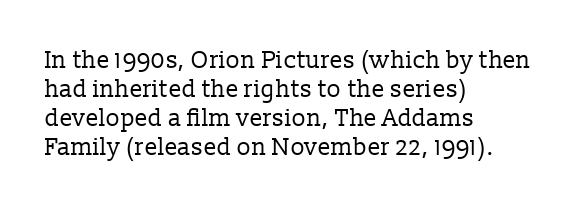
The strokes carry an ordinary text weight at most. Default kerning and tracking; the words read as compact shapes. The gap between lines stays unmarked. Does the lettering tilt? It doesn't — this is upright.
